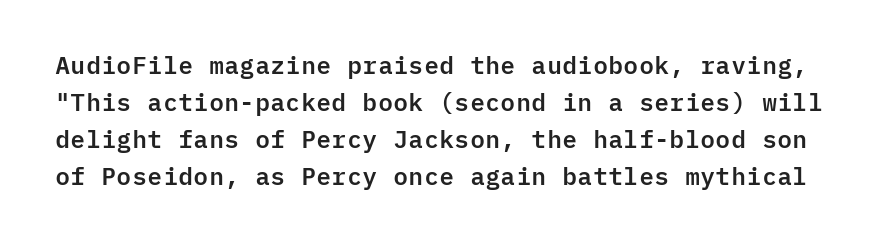
Q: Is the text italic (slanted)? A: No, it is upright.
Q: Is the text underlined? A: No.
Q: Is the spacing between letters normal or unusually wide? A: Normal.
Q: Is the spacing between lines tight, normal or loose? A: Normal.
